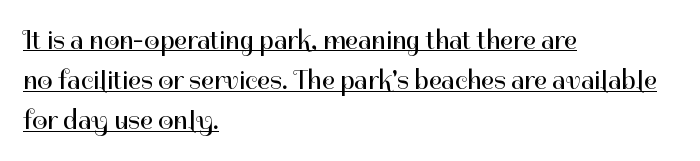
The image shows 27 px text type, upright; set left-aligned, normal line spacing (1.49x), normal letter spacing, underlined.
